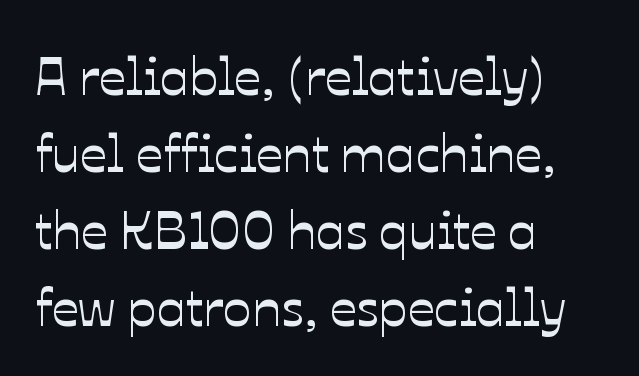
This is the regular roman posture of the typeface. The leading is moderate, giving the passage an even texture. The rendering uses natural spacing where letterforms have individual widths. In terms of letterspacing, this is plain default setting.
